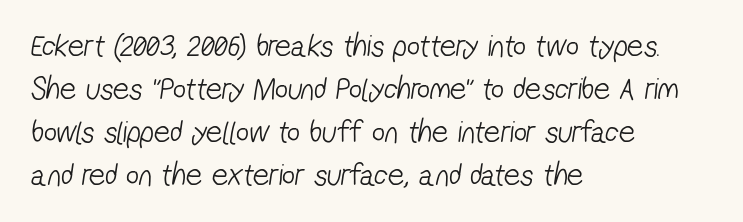
Compared with typical paragraphs, the rows here are spaced about the same. This sample has the flowing, uneven cadence of proportional lettering. A typesetter would label this face a sans. If you drew a ruler down the left edge, every line would touch it. Think standard paragraph weight, or any step lighter than that. The letterforms sit shoulder to shoulder at normal distance.
